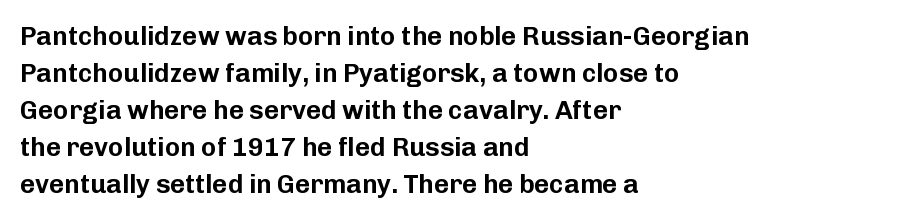
Q: Is the text italic (slanted)? A: No, it is upright.
Q: Is the text underlined? A: No.
Q: How is the paragraph aligned? A: Left-aligned.
Q: Is the spacing between letters normal or unusually wide? A: Normal.
Q: Is the spacing between lines tight, normal or loose? A: Normal.
